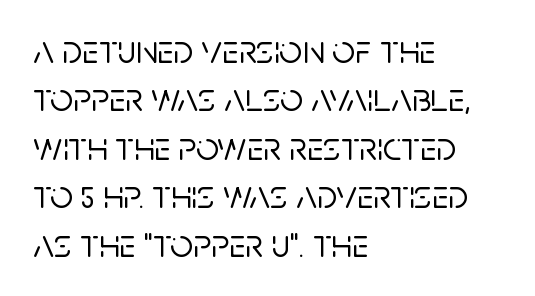
Q: Is the text italic (slanted)? A: No, it is upright.
Q: Is the typeface a serif or a sans-serif typeface? A: Sans-serif.
Q: Is the text underlined? A: No.
Q: How is the paragraph aligned? A: Left-aligned.
Q: Is the spacing between letters normal or unusually wide? A: Normal.
Q: Width (condensed, normal, or wide)? A: Normal.
Q: Stroke contrast? A: Low.
Q: x-height? A: Large.
Q: Monospaced? A: No.
